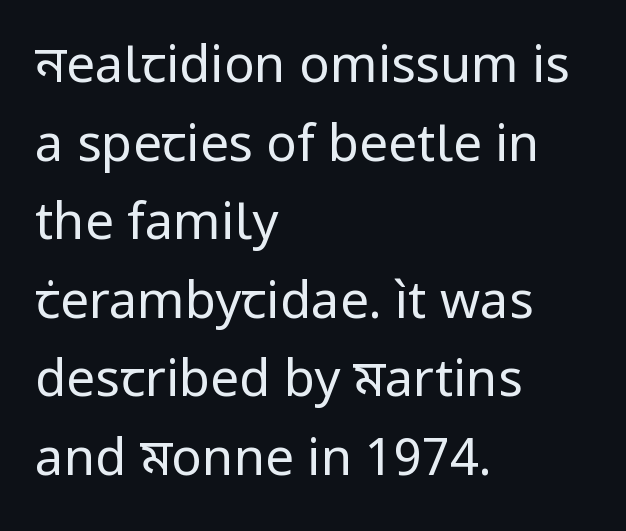
The letters advance in unequal steps, a hallmark of proportional type. The typography opts for an upright posture over an oblique one. Is there much room between lines? A standard amount, neither cramped nor airy. Caption: multi-line text, flush left, ragged right. Regarding serifs, this sample does without them. Bold? No — there's no thickening of the strokes.
